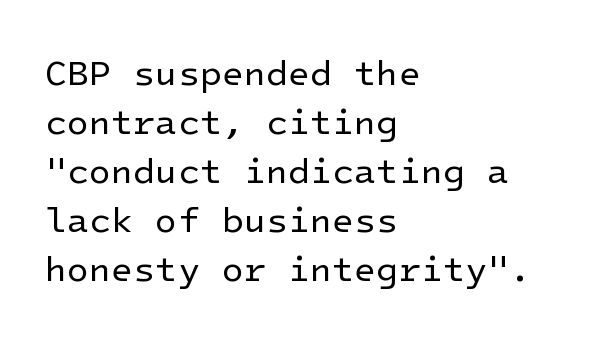
Q: Is the text bold? A: No.
Q: Is the text italic (slanted)? A: No, it is upright.
Q: Is the typeface a serif or a sans-serif typeface? A: Sans-serif.
Q: Is the text underlined? A: No.
Q: How is the paragraph aligned? A: Left-aligned.
Q: Is the spacing between letters normal or unusually wide? A: Normal.
Q: Is the spacing between lines tight, normal or loose? A: Normal.
Q: Width (condensed, normal, or wide)? A: Normal.
Q: Stroke contrast? A: Low.
Q: x-height? A: Medium.
